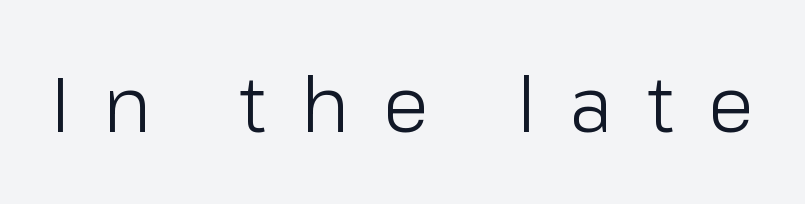
Q: Is the text bold? A: No.
Q: Is the text italic (slanted)? A: No, it is upright.
Q: Is the typeface a serif or a sans-serif typeface? A: Sans-serif.
Q: Is the text underlined? A: No.
Q: Is the spacing between letters normal or unusually wide? A: Unusually wide.
Q: Width (condensed, normal, or wide)? A: Normal.
Q: Stroke contrast? A: Low.
Q: x-height? A: Medium.
Q: Monospaced? A: No.
